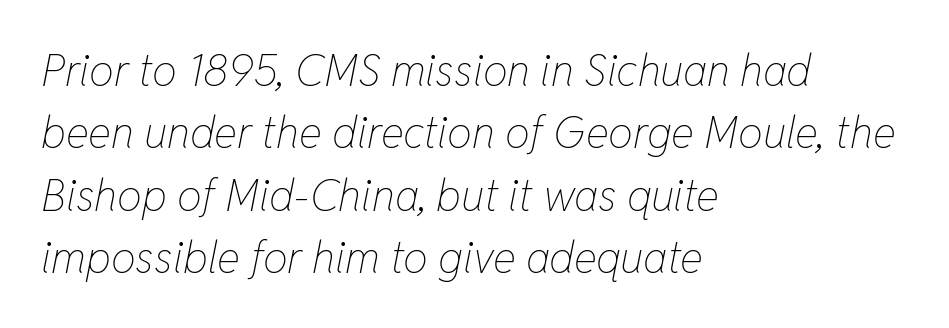
Q: Is the text bold? A: No.
Q: Is the text italic (slanted)? A: Yes, it leans right by about 11 degrees.
Q: Is the text underlined? A: No.
Q: How is the paragraph aligned? A: Left-aligned.
Q: Is the spacing between letters normal or unusually wide? A: Normal.
Q: Is the spacing between lines tight, normal or loose? A: Normal.
Q: Width (condensed, normal, or wide)? A: Condensed.
Q: Stroke contrast? A: Low.
Q: x-height? A: Medium.
Q: Monospaced? A: No.
